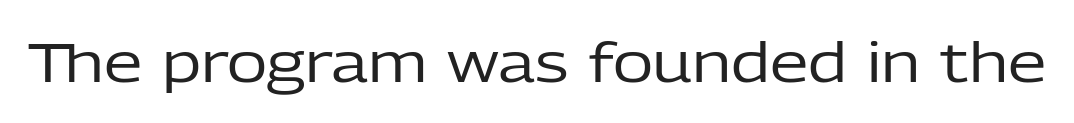
{"serif": "no", "italic": "no", "bold": "no", "weight": "regular", "width": "normal", "stroke_contrast": "low", "x_height": "medium", "monospaced": "no", "underline": "no", "letter_spacing": "normal", "letter_spacing_em": 0.0, "glyph_px": 55}
